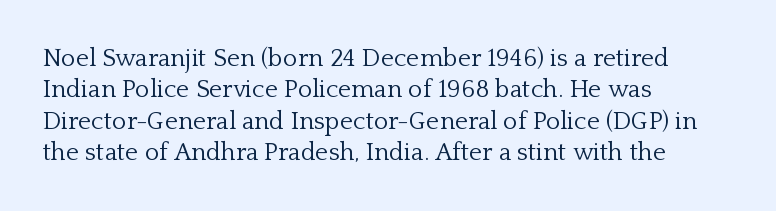
The image shows 25 px text type, upright; set left-aligned, normal line spacing (1.26x), normal letter spacing, not underlined.
